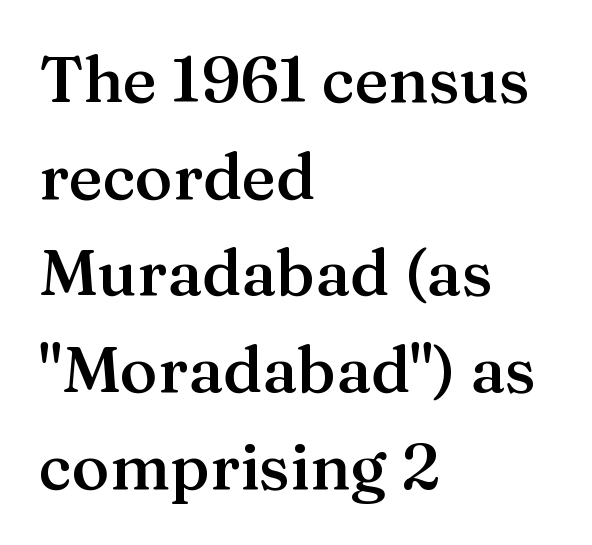
Quick note: not italic, upright. The gaps between neighbouring characters are ordinary and unremarkable. The specimen omits any rule beneath the text block's lines. The setting favours the left margin, as ordinary paragraphs usually do.
